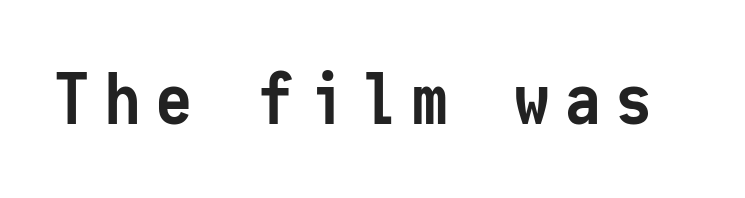
Q: Is the text bold? A: Yes.
Q: Is the text italic (slanted)? A: No, it is upright.
Q: Is the typeface a serif or a sans-serif typeface? A: Sans-serif.
Q: Is the text underlined? A: No.
Q: Is the spacing between letters normal or unusually wide? A: Unusually wide.
Q: Width (condensed, normal, or wide)? A: Condensed.
Q: Stroke contrast? A: Low.
Q: x-height? A: Medium.
Q: Monospaced? A: Yes.
